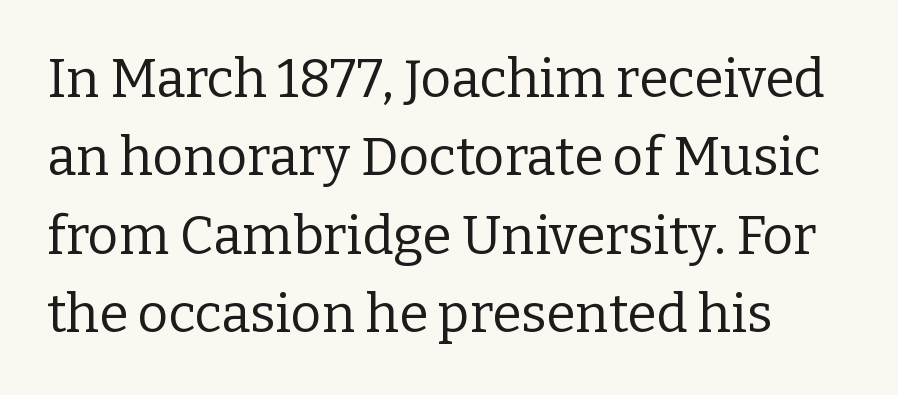
The rendering shows small feet on the letterforms — a serif design. Default kerning and tracking; the words read as compact shapes. Proportional: the letters do not fall into vertical columns. The passage shown is not bold in any degree. The lines sit at an ordinary, default distance from one another. Bare-footed words on every line.
